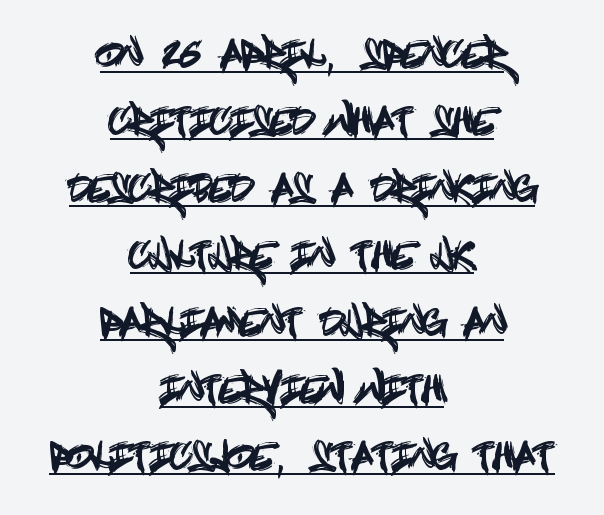
Q: Is the text italic (slanted)? A: Yes.
Q: Is the typeface a serif or a sans-serif typeface? A: Sans-serif.
Q: Is the text underlined? A: Yes.
Q: How is the paragraph aligned? A: Centered.
Q: Is the spacing between letters normal or unusually wide? A: Normal.
Q: Width (condensed, normal, or wide)? A: Condensed.
Q: x-height? A: Large.
